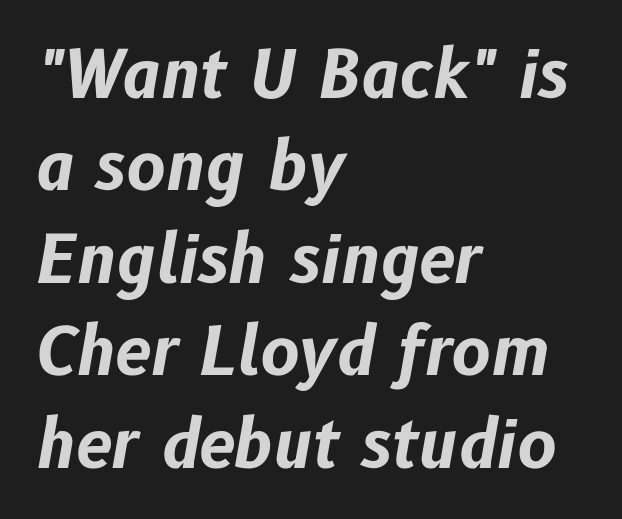
The image shows 66 px bold type, italic (leaning right); set left-aligned, normal line spacing (1.4x), normal letter spacing, not underlined; low stroke contrast and a medium x-height.
